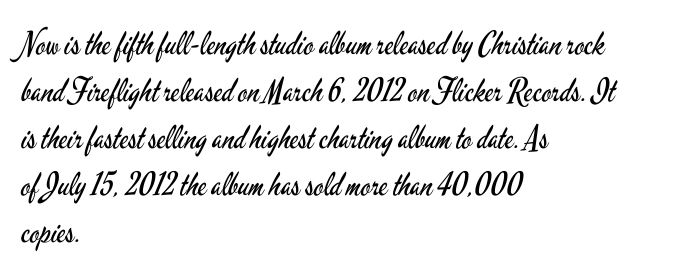
Does the type have serifs? No, each stem ends abruptly. These glyphs show unthickened strokes, regular width or finer. The rendering uses natural spacing where letterforms have individual widths. Underline: absent. The passage shown stacks its lines at a standard gap.
